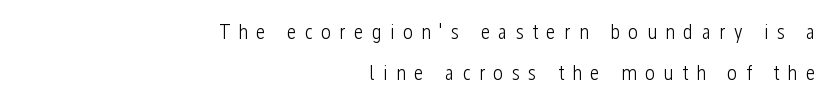
The image shows 21 px text type, upright; set right-aligned, loose line spacing (1.96x), unusually wide letter spacing (+0.4 em), not underlined.
